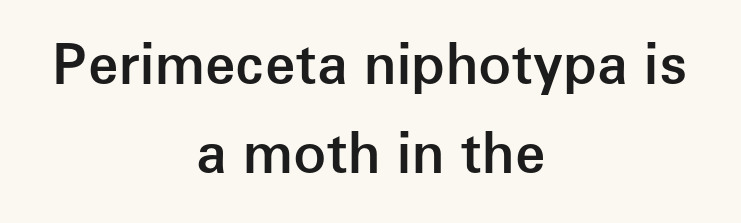
The image shows 55 px semibold sans-serif type, upright; set centered, normal line spacing (1.62x), normal letter spacing, not underlined; low stroke contrast and a medium x-height.
